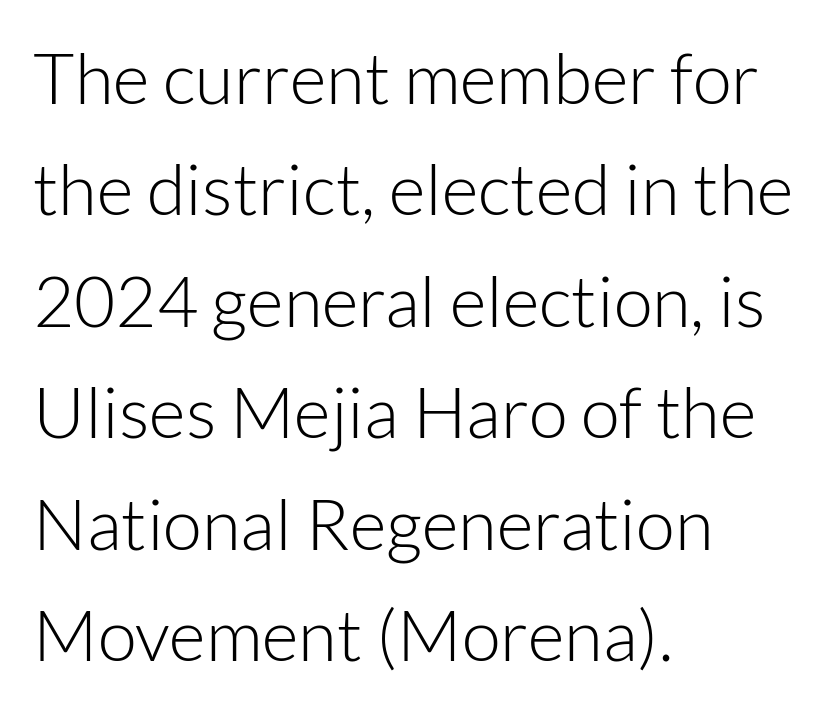
The string is rendered with underlining switched off. Look at the tracking — it's just the regular setting, nothing added. Nope, not italic — everything's standing straight. Unlike a traditional serif, this face leaves its strokes unadorned.
